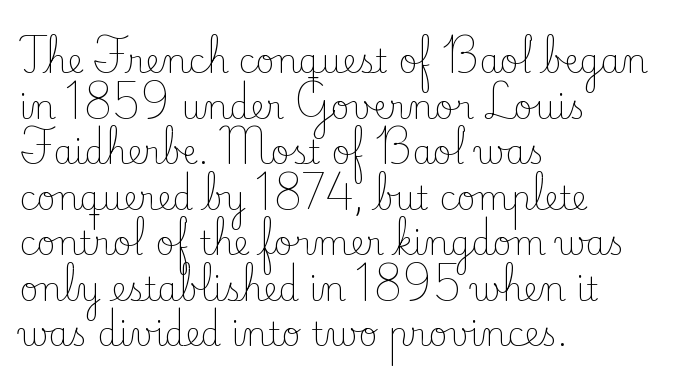
The zone under the glyphs is completely vacant. The ragged edge is on the right, which tells us the setting is flush left. You can tell it's not italic because the verticals are truly vertical. Vertical stems look standard width or narrower in stroke. Interline gaps are of average width in this sample. This rendering employs a face with finishing strokes, i.e., a serif.
